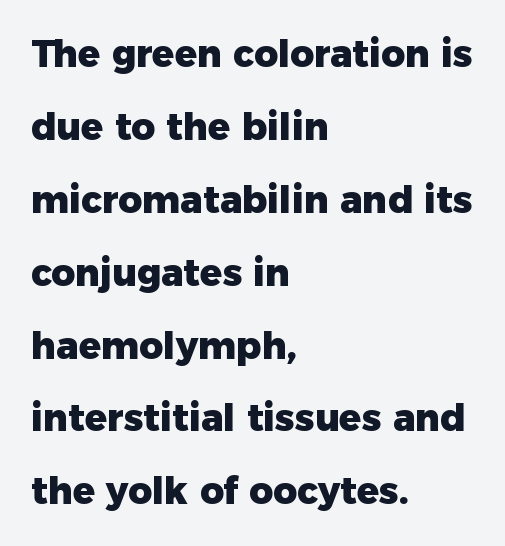
Loosely led — the rows are spread out. I'd call this a sans setting — the letters go barefoot. The rendering uses a bold face; every stroke is thick and dark. This sample uses plain, unmodified letter spacing.
